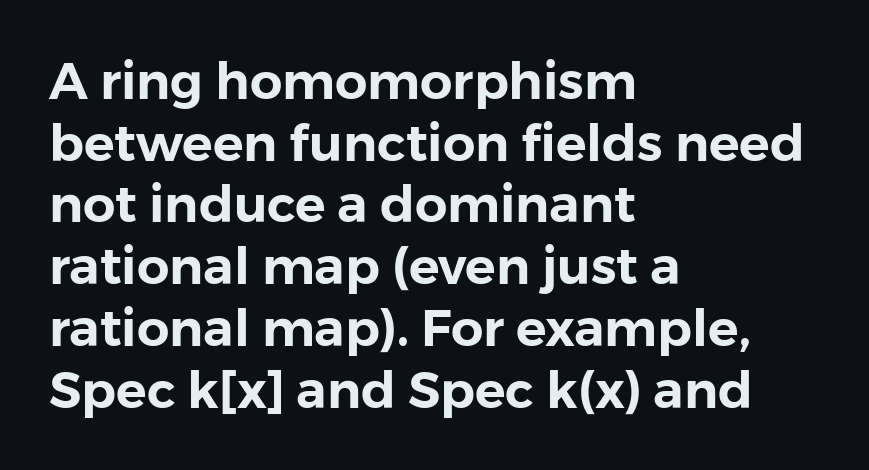
Note: no serifs on the glyphs. These lines were composed using upright roman letters. Here the designer chose a conventional face with non-uniform glyph widths. The gaps between neighbouring characters are ordinary and unremarkable.
